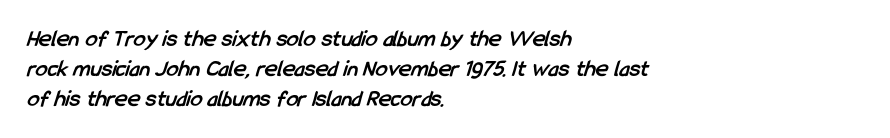
{"bold": "yes", "underline": "no", "align": "left", "line_spacing": "normal", "line_spacing_ratio": 1.26, "letter_spacing": "normal", "letter_spacing_em": 0.0, "glyph_px": 24}
